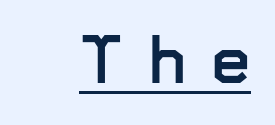
The image shows 68 px sans-serif type, upright; set unusually wide letter spacing (+0.39 em), underlined; low stroke contrast and a medium x-height.
